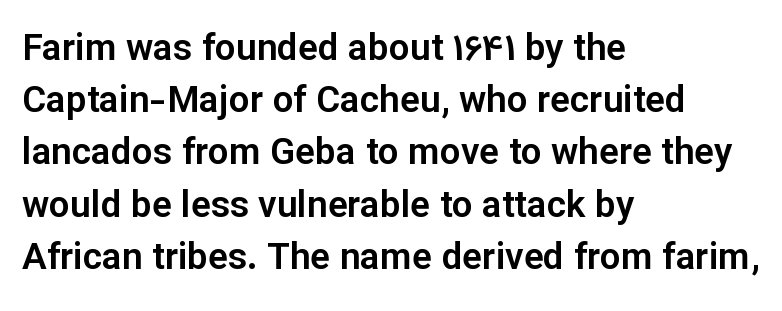
Q: Is the text italic (slanted)? A: No, it is upright.
Q: Is the typeface a serif or a sans-serif typeface? A: Sans-serif.
Q: Is the text underlined? A: No.
Q: How is the paragraph aligned? A: Left-aligned.
Q: Is the spacing between letters normal or unusually wide? A: Normal.
Q: Is the spacing between lines tight, normal or loose? A: Normal.
Q: Width (condensed, normal, or wide)? A: Normal.
Q: Stroke contrast? A: Low.
Q: x-height? A: Medium.
Q: Monospaced? A: No.
